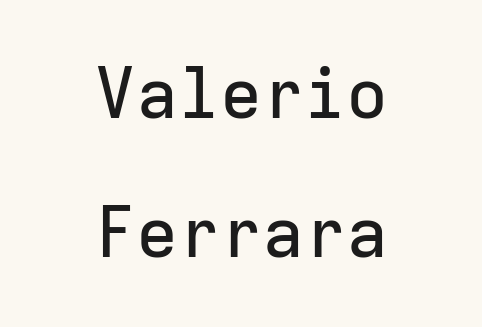
The image shows 70 px sans-serif type, upright, monospaced; set centered, loose line spacing (1.98x), normal letter spacing, not underlined; low stroke contrast and a medium x-height.
